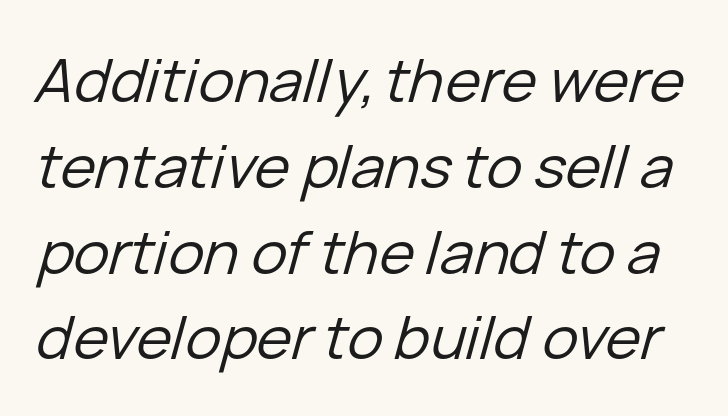
The image shows 60 px regular-weight type, italic (leaning right); set normal line spacing (1.43x), normal letter spacing, not underlined; low stroke contrast and a medium x-height.
